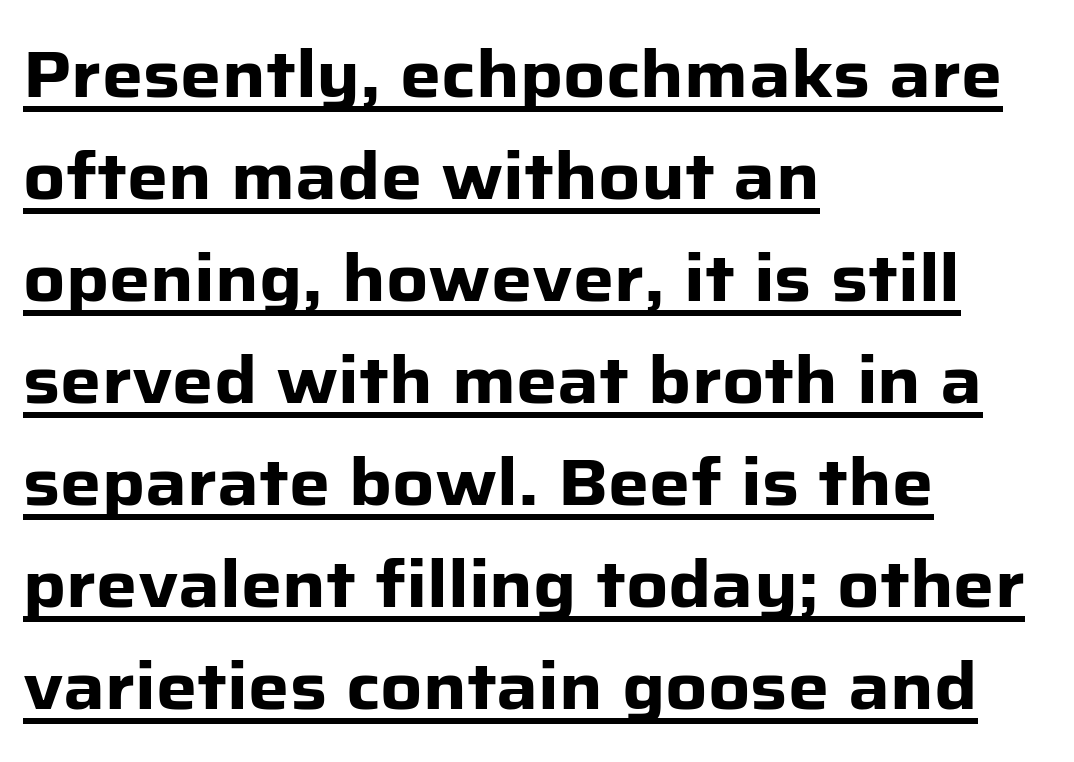
Is the type bold? Yes — the strokes are clearly thick and heavy. Serif or sans? Sans — the stroke terminals are bare. This block has exactly the height ordinary leading produces. These lines are rendered in a variable-pitch font. The paragraph has a hard left edge and a soft right edge. Standard letterfit; no display-style spreading of the glyphs.
